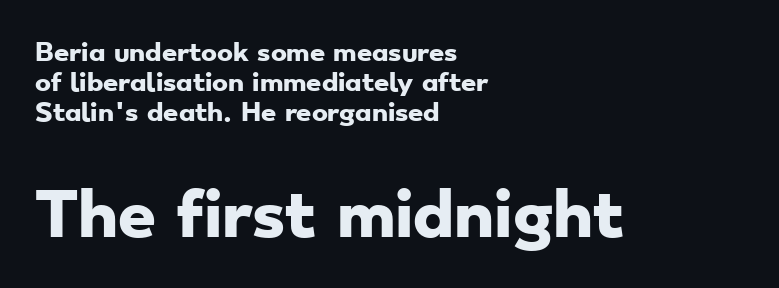
{"serif": "no", "bold": "yes", "weight": "heavy", "width": "wide", "stroke_contrast": "low", "x_height": "small", "monospaced": "no", "underline": "no", "align": "left", "line_spacing_ratio": 1.24, "letter_spacing": "normal", "letter_spacing_em": 0.0, "larger_block": "second", "size_ratio": 2.5, "glyph_px": 60}
